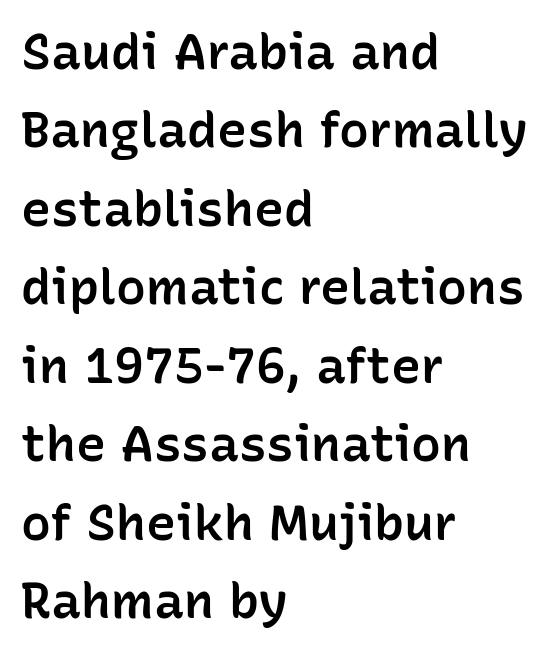
Q: Is the text bold? A: Semi-bold.
Q: Is the text italic (slanted)? A: No, it is upright.
Q: Is the typeface a serif or a sans-serif typeface? A: Sans-serif.
Q: Is the text underlined? A: No.
Q: How is the paragraph aligned? A: Left-aligned.
Q: Is the spacing between letters normal or unusually wide? A: Normal.
Q: Is the spacing between lines tight, normal or loose? A: Normal.
Q: Width (condensed, normal, or wide)? A: Normal.
Q: Stroke contrast? A: Low.
Q: x-height? A: Medium.
Q: Monospaced? A: No.
